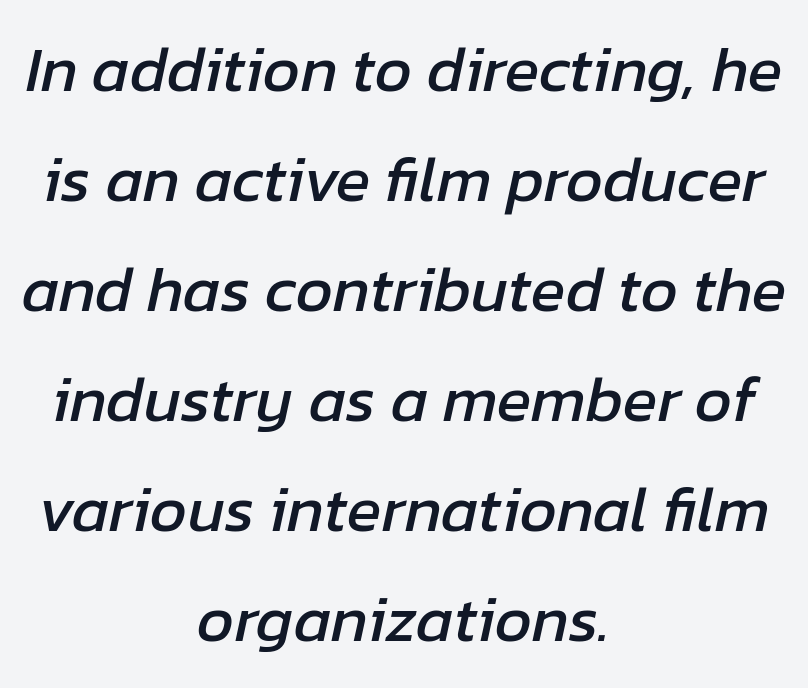
Q: Is the text italic (slanted)? A: Yes, it leans right by about 12 degrees.
Q: Is the text underlined? A: No.
Q: How is the paragraph aligned? A: Centered.
Q: Is the spacing between letters normal or unusually wide? A: Normal.
Q: Width (condensed, normal, or wide)? A: Normal.
Q: Stroke contrast? A: Low.
Q: x-height? A: Medium.
Q: Monospaced? A: No.
